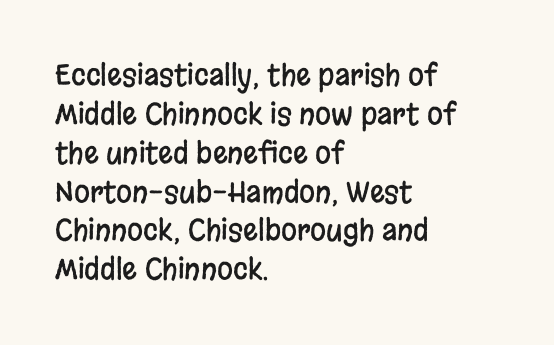
Check where the strokes stop: nothing finishes them off — pure sans. The string is rendered with underlining switched off. Caption: multi-line text, flush left, ragged right. A typesetter would call this proportional, since set widths differ per character.
